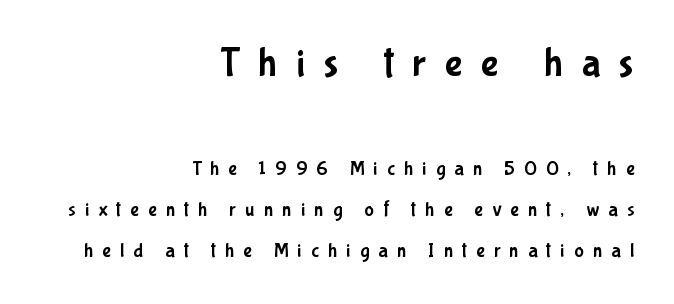
The text was rendered using a sans face with plain stroke endings. Look at the tracking — it's clearly loosened, letters drifting apart. Anything drawn beneath the words? Only blank space. Does the bottom block carry the larger type? No, the top block does. Where is the straight margin? On the right. Do the letters lean? They stand straight.
